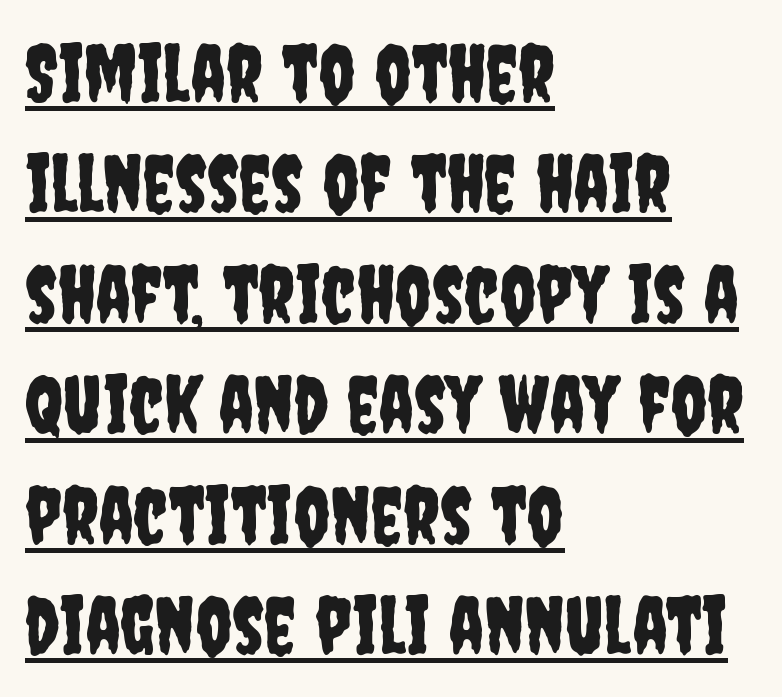
The image shows 80 px condensed sans-serif type, upright; set left-aligned, normal line spacing (1.38x), normal letter spacing, underlined; low stroke contrast and a large x-height.
